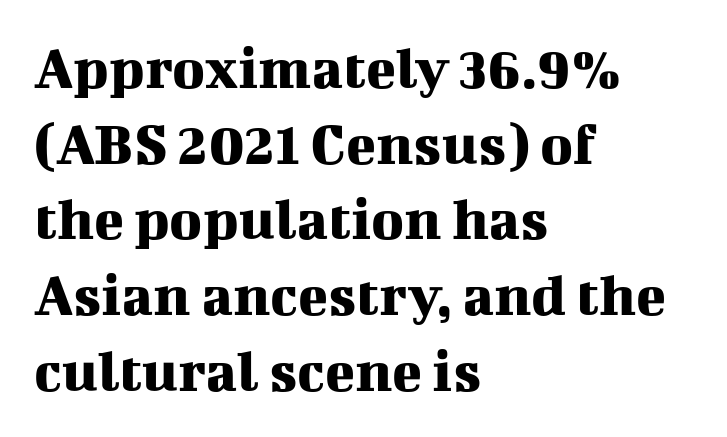
Quick note: underline off. Characters remain perfectly vertical along every line. This sample is left-justified, so line endings fall wherever the words run out. Does the type have serifs? Yes, each stem ends in a small foot. Glyph-to-glyph distance matches everyday printed text. The rendering uses natural spacing where letterforms have individual widths.
